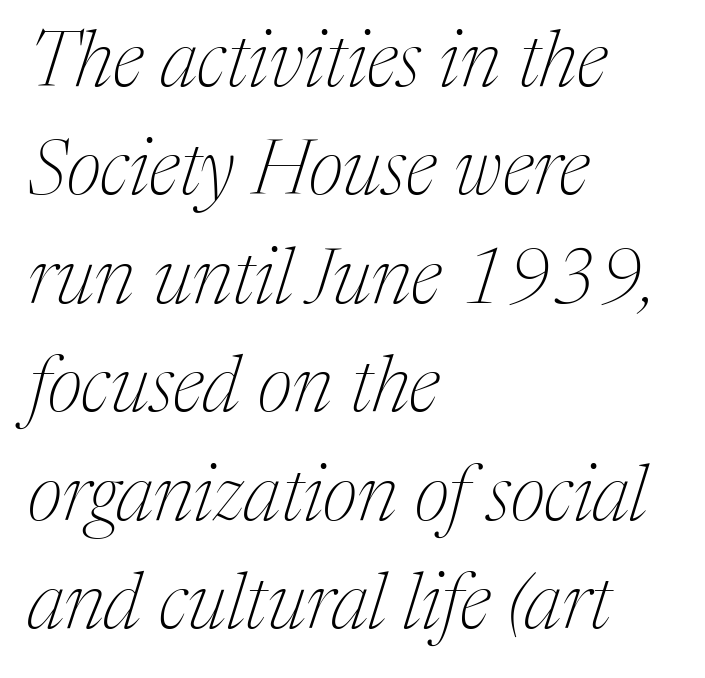
The image shows 78 px thin serif type, italic (leaning right); set left-aligned, normal line spacing (1.39x), normal letter spacing, not underlined; medium stroke contrast and a medium x-height.
